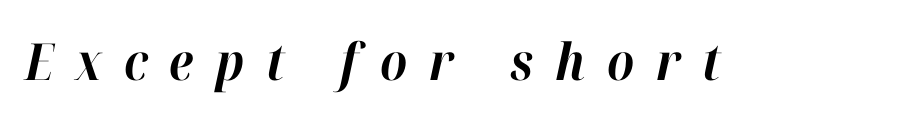
{"italic": "yes", "lean": "right", "slant_degrees": 12, "bold": "yes", "weight": "bold", "width": "normal", "stroke_contrast": "high", "x_height": "medium", "monospaced": "no", "underline": "no", "letter_spacing": "wide", "letter_spacing_em": 0.43, "glyph_px": 51}
